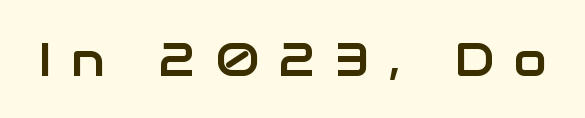
The image shows 48 px sans-serif type, upright; set unusually wide letter spacing (+0.41 em), not underlined; low stroke contrast and a medium x-height.
